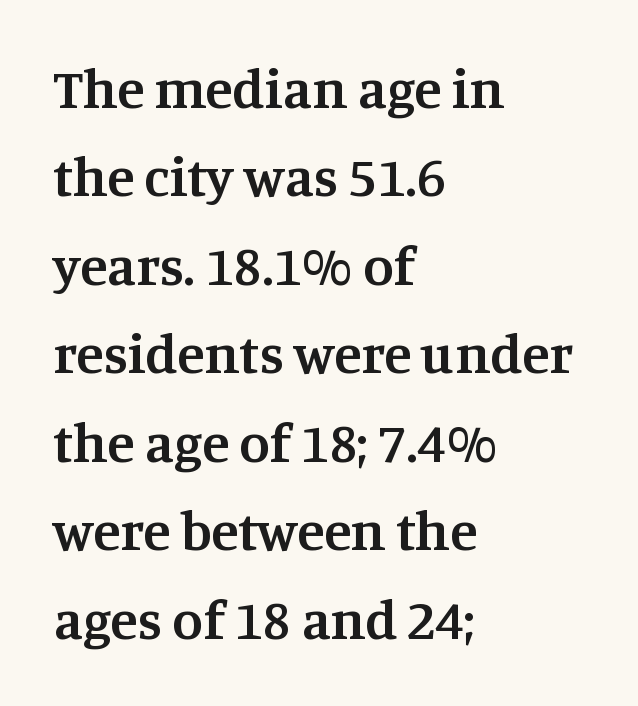
Q: Is the text bold? A: Semi-bold.
Q: Is the text italic (slanted)? A: No, it is upright.
Q: Is the typeface a serif or a sans-serif typeface? A: Serif.
Q: Is the text underlined? A: No.
Q: How is the paragraph aligned? A: Left-aligned.
Q: Is the spacing between letters normal or unusually wide? A: Normal.
Q: Is the spacing between lines tight, normal or loose? A: Normal.
Q: Width (condensed, normal, or wide)? A: Normal.
Q: Stroke contrast? A: Medium.
Q: x-height? A: Large.
Q: Monospaced? A: No.
